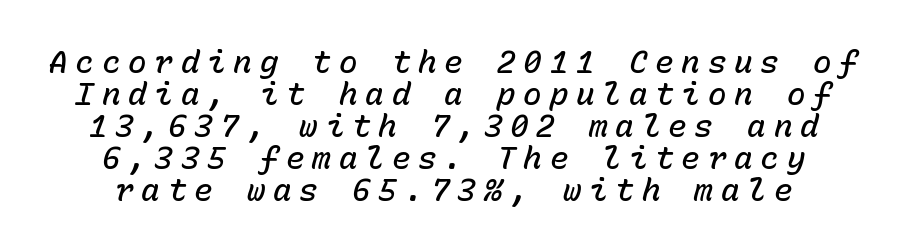
The image shows 31 px semibold type, italic (leaning right), monospaced; set tight line spacing (1.03x), unusually wide letter spacing (+0.25 em), not underlined; low stroke contrast and a medium x-height.
